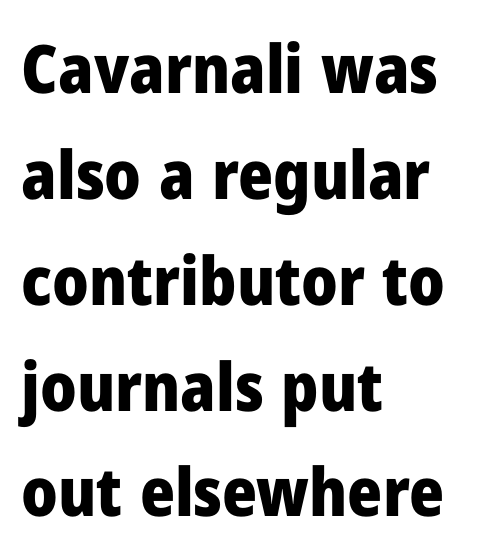
{"serif": "no", "italic": "no", "bold": "yes", "weight": "heavy", "width": "normal", "stroke_contrast": "low", "x_height": "medium", "monospaced": "no", "underline": "no", "align": "left", "line_spacing": "normal", "line_spacing_ratio": 1.58, "letter_spacing": "normal", "letter_spacing_em": 0.0, "glyph_px": 67}
